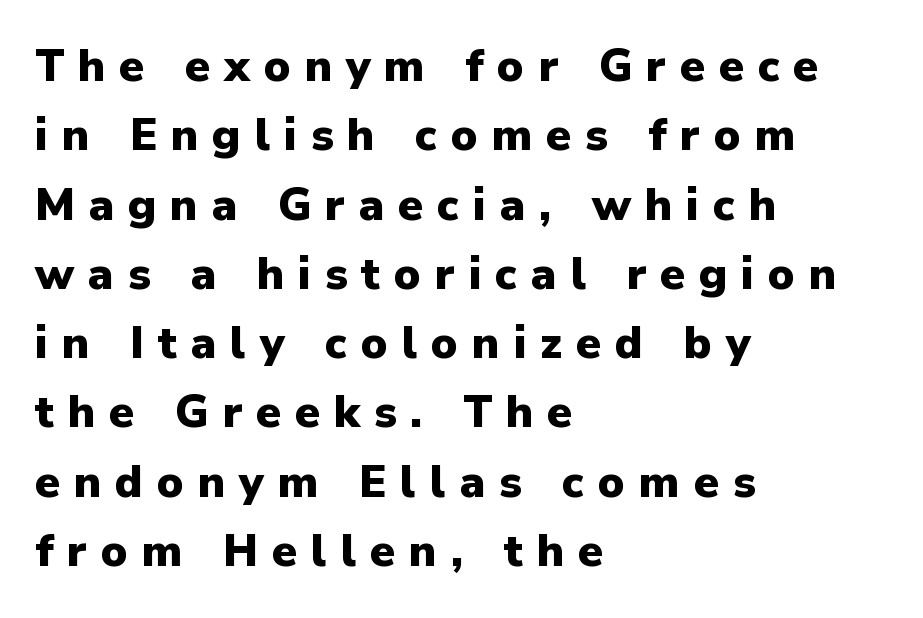
Caption: expanded tracking, letters set apart. Vertical spacing — default. The characters display no serif detailing; their extremities are plain. Looks like regular typesetting: each glyph gets only the width it needs. Its strokes are broad and dark, the hallmark of bold type. The passage is arranged the way most books set body copy — flush left.
